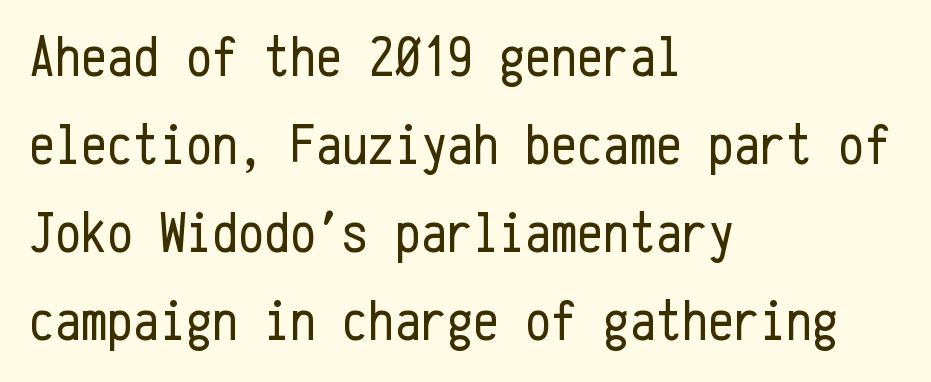
{"serif": "no", "italic": "no", "bold": "no", "weight": "regular", "width": "condensed", "stroke_contrast": "low", "x_height": "medium", "monospaced": "yes", "underline": "no", "align": "left", "line_spacing": "normal", "line_spacing_ratio": 1.52, "letter_spacing": "normal", "letter_spacing_em": 0.0, "glyph_px": 58}
